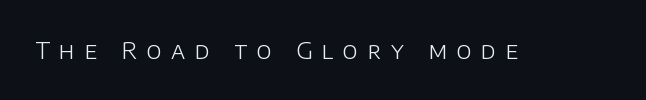
The image shows 23 px text type, upright; set unusually wide letter spacing (+0.41 em), not underlined.
